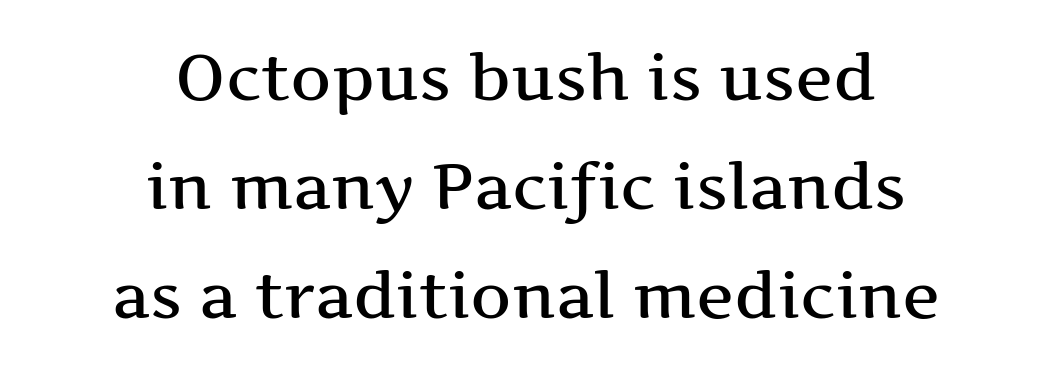
{"serif": "yes", "italic": "no", "width": "wide", "stroke_contrast": "medium", "x_height": "medium", "monospaced": "no", "underline": "no", "align": "center", "line_spacing": "normal", "line_spacing_ratio": 1.7, "letter_spacing": "normal", "letter_spacing_em": 0.0, "glyph_px": 64}
